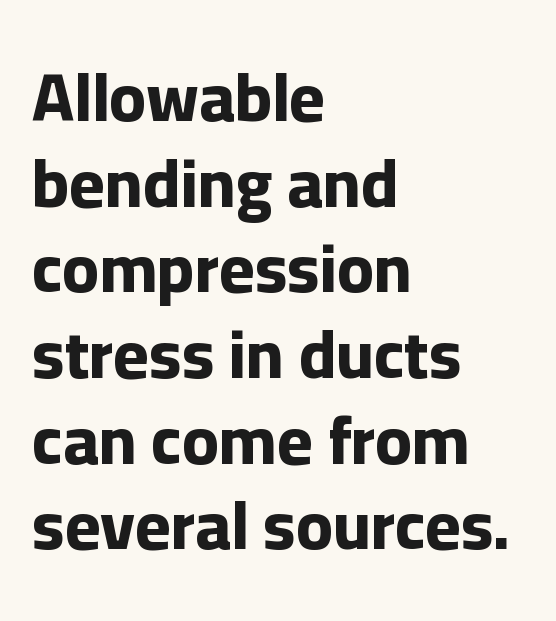
The image shows 68 px bold sans-serif type, upright; set left-aligned, normal line spacing (1.26x), normal letter spacing, not underlined; low stroke contrast and a medium x-height.
